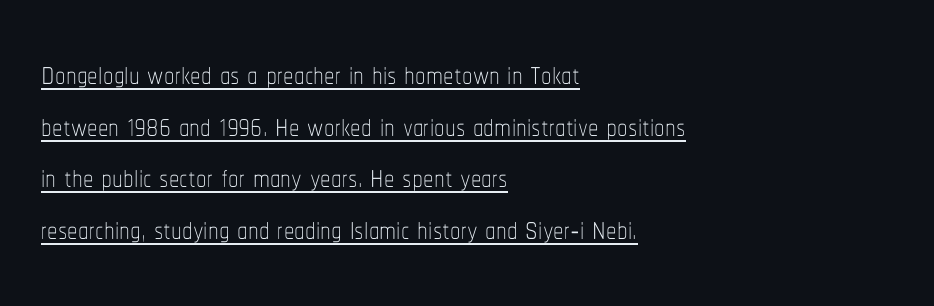
Q: Is the text bold? A: No.
Q: Is the text italic (slanted)? A: No, it is upright.
Q: Is the text underlined? A: Yes.
Q: How is the paragraph aligned? A: Left-aligned.
Q: Is the spacing between letters normal or unusually wide? A: Normal.
Q: Width (condensed, normal, or wide)? A: Condensed.
Q: Stroke contrast? A: Low.
Q: x-height? A: Medium.
Q: Monospaced? A: No.
